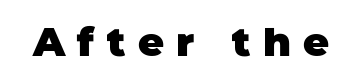
The image shows 40 px heavy sans-serif type; set unusually wide letter spacing (+0.31 em), not underlined; low stroke contrast and a large x-height.
